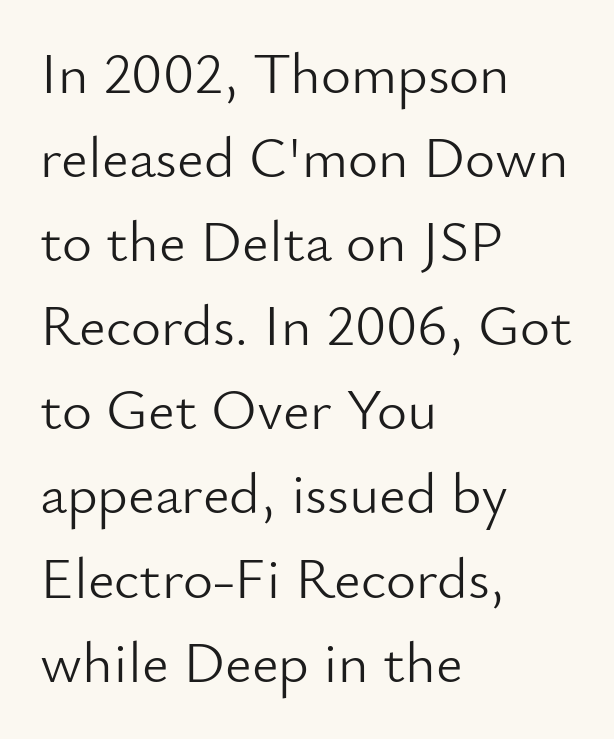
{"serif": "no", "italic": "no", "bold": "no", "weight": "light", "width": "normal", "stroke_contrast": "low", "x_height": "small", "monospaced": "no", "underline": "no", "align": "left", "line_spacing": "normal", "line_spacing_ratio": 1.45, "letter_spacing": "normal", "letter_spacing_em": 0.0, "glyph_px": 58}
